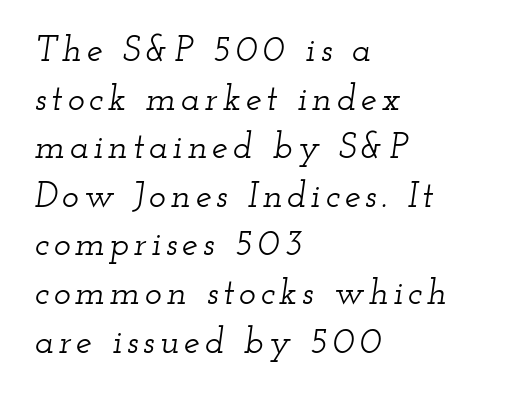
{"serif": "yes", "italic": "yes", "lean": "right", "slant_degrees": 12, "width": "wide", "stroke_contrast": "low", "x_height": "small", "monospaced": "no", "underline": "no", "align": "left", "line_spacing": "normal", "line_spacing_ratio": 1.35, "glyph_px": 36}
